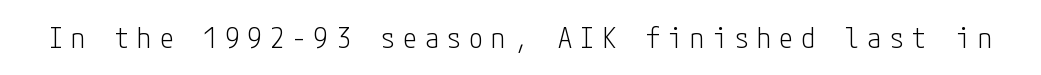
Q: Is the text bold? A: No.
Q: Is the text italic (slanted)? A: No, it is upright.
Q: Is the typeface a serif or a sans-serif typeface? A: Sans-serif.
Q: Is the text underlined? A: No.
Q: Is the spacing between letters normal or unusually wide? A: Unusually wide.
Q: Width (condensed, normal, or wide)? A: Condensed.
Q: Stroke contrast? A: Low.
Q: x-height? A: Medium.
